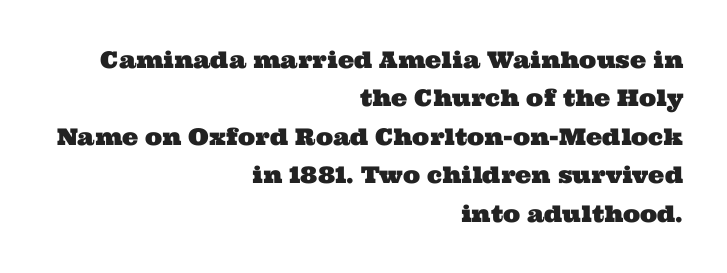
The image shows 23 px text type; set right-aligned, normal line spacing (1.67x), normal letter spacing, not underlined.
